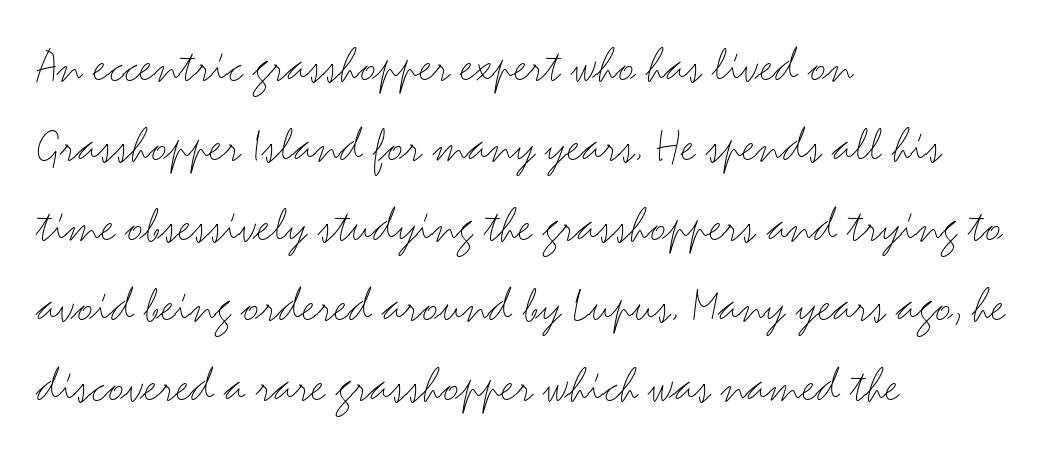
This rendering leaves character spacing at its baseline value. The zone under the glyphs is completely vacant. Horizontal alignment here is leftward, the default for most running prose. Nothing sits at the stroke ends, so this counts as sans-serif. Varying glyph widths throughout — classic text-font behaviour.
